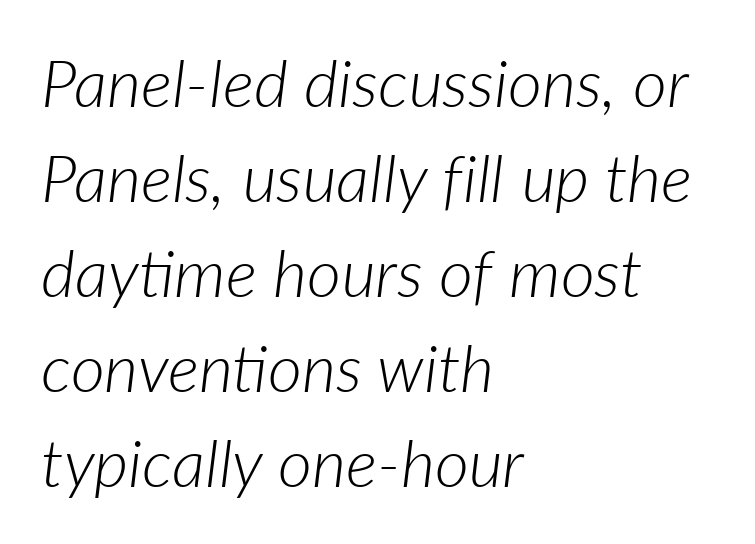
The image shows 66 px light type, italic (leaning right); set left-aligned, normal line spacing (1.44x), normal letter spacing, not underlined; low stroke contrast and a medium x-height.
